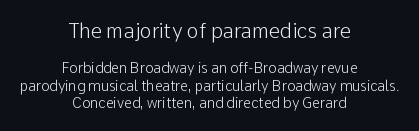
Layout note: lines centered. The specimen omits any rule beneath the text block's lines. Reading top to bottom, the characters get smaller at the block break. Honestly, the row spacing looks completely unremarkable. The typeface has the unassuming heft of standard copy or less.
